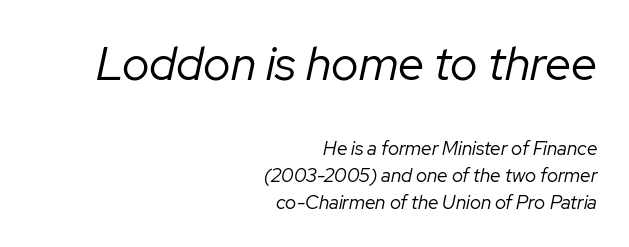
The image shows 47 px regular-weight type, italic (leaning right); set right-aligned, normal line spacing (1.4x), normal letter spacing, not underlined; the first (top) block is 2.47x larger; low stroke contrast and a medium x-height.
